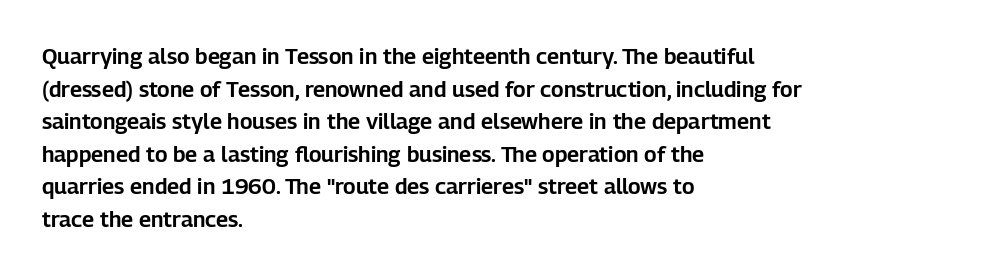
Q: Is the text italic (slanted)? A: No, it is upright.
Q: Is the text underlined? A: No.
Q: How is the paragraph aligned? A: Left-aligned.
Q: Is the spacing between letters normal or unusually wide? A: Normal.
Q: Is the spacing between lines tight, normal or loose? A: Normal.
